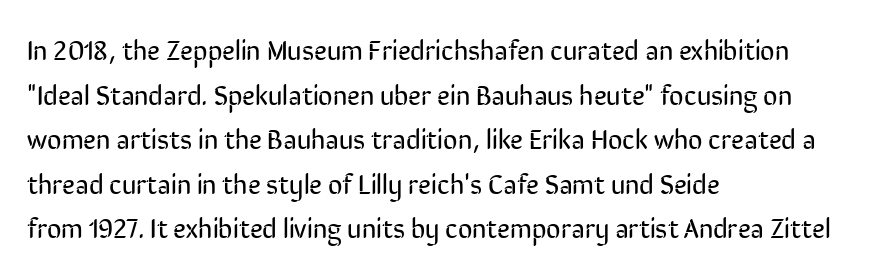
The image shows 28 px regular-weight, condensed sans-serif type, upright; set left-aligned, normal line spacing (1.59x), normal letter spacing, not underlined; low stroke contrast and a medium x-height.
